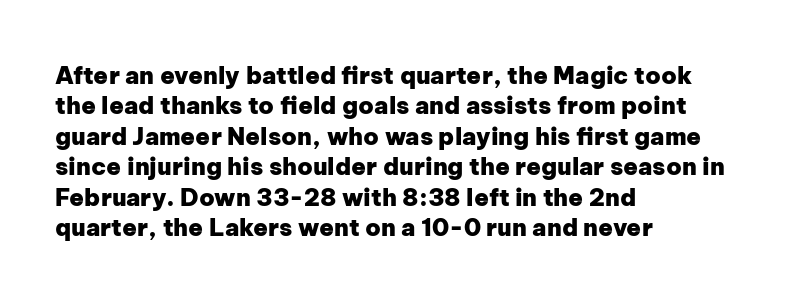
The image shows 24 px bold type, upright; set left-aligned, normal line spacing (1.27x), normal letter spacing, not underlined.
